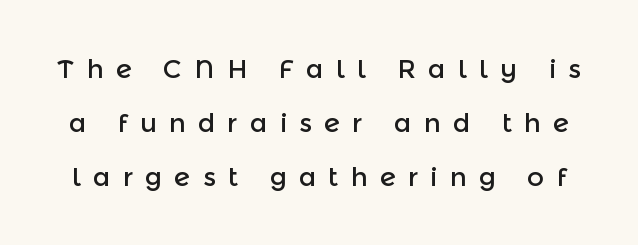
{"italic": "no", "underline": "no", "line_spacing": "loose", "line_spacing_ratio": 2.07, "letter_spacing": "wide", "letter_spacing_em": 0.47, "glyph_px": 26}
